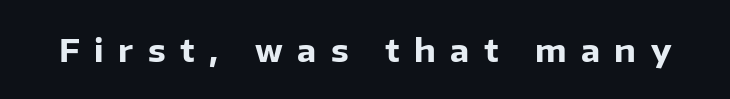
Q: Is the text bold? A: Yes.
Q: Is the text italic (slanted)? A: No, it is upright.
Q: Is the typeface a serif or a sans-serif typeface? A: Sans-serif.
Q: Is the text underlined? A: No.
Q: Is the spacing between letters normal or unusually wide? A: Unusually wide.
Q: Width (condensed, normal, or wide)? A: Normal.
Q: Stroke contrast? A: Low.
Q: x-height? A: Medium.
Q: Monospaced? A: No.
